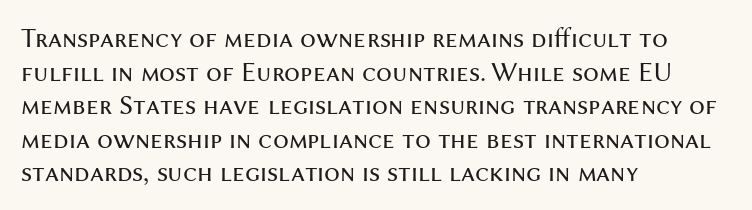
The image shows 28 px regular-weight sans-serif type, upright; set left-aligned, line spacing 1.2x, normal letter spacing, not underlined; medium stroke contrast and a medium x-height.
